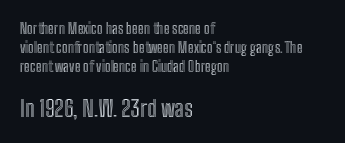
The letters sit at their default tracking, neither squeezed nor spread. Horizontal alignment here is leftward, the default for most running prose. Any mark beneath the type? The region is blank. The lower block of text is set noticeably larger than the block above it. Is there much room between lines? A standard amount, neither cramped nor airy. The lettering stays uniformly vertical, giving the passage a roman look.
